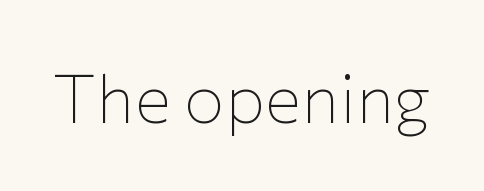
The glyphs are unaccompanied by any horizontal stroke below them. Bold? No — there's no thickening of the strokes. Glyph-to-glyph distance matches everyday printed text. The letters stand upright; this is a roman face. Nothing sits at the stroke ends, so this counts as sans-serif. The passage shown is typed in a proportional face where columns would drift.
